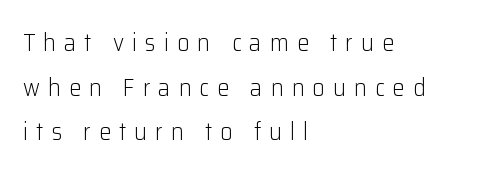
{"italic": "no", "bold": "no", "underline": "no", "align": "left", "line_spacing_ratio": 1.86, "letter_spacing": "wide", "letter_spacing_em": 0.34, "glyph_px": 24}
